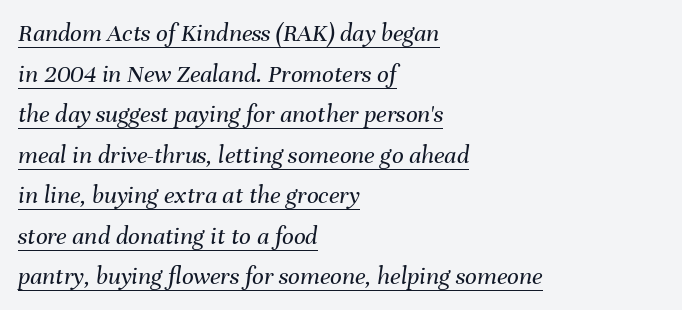
Q: Is the text bold? A: No.
Q: Is the text italic (slanted)? A: Yes, it leans right by about 8 degrees.
Q: Is the text underlined? A: Yes.
Q: How is the paragraph aligned? A: Left-aligned.
Q: Is the spacing between letters normal or unusually wide? A: Normal.
Q: Is the spacing between lines tight, normal or loose? A: Normal.
